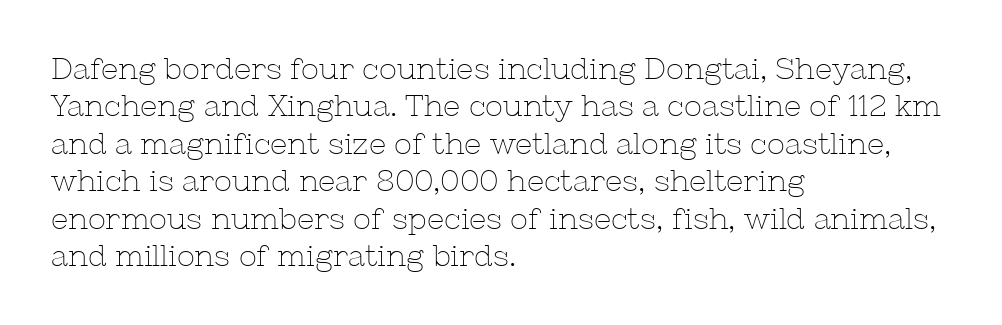
The image shows 30 px thin serif type, upright; set left-aligned, normal line spacing (1.25x), normal letter spacing, not underlined; low stroke contrast and a medium x-height.
